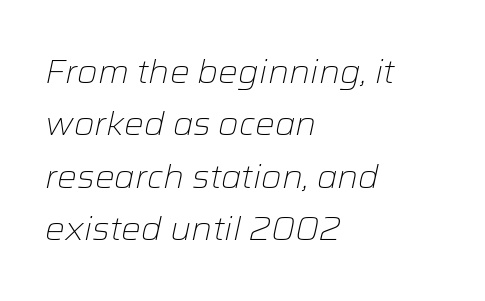
The image shows 33 px light type, italic (leaning right); set left-aligned, normal line spacing (1.59x), normal letter spacing, not underlined; low stroke contrast and a medium x-height.
